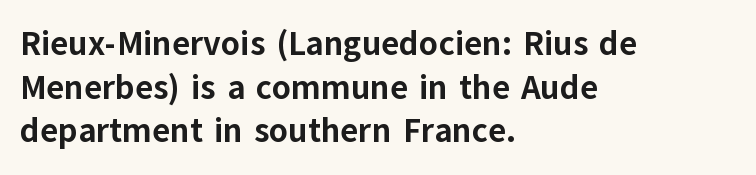
Quick note: not italic, upright. Nothing sits at the stroke ends, so this counts as sans-serif. Horizontally, the lines are justified to the leading edge only. Does the weight exceed regular? Yes, all the way to bold. Honestly, the letter spacing is just normal — you wouldn't notice it.
